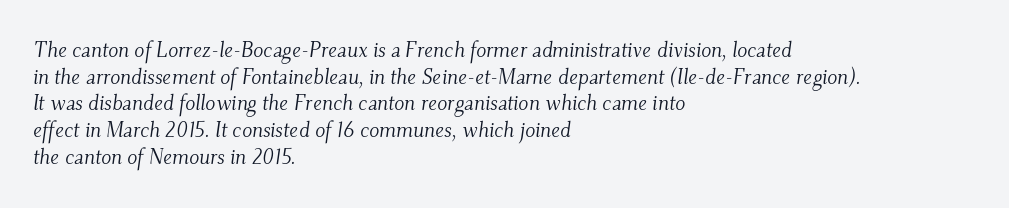
The image shows 21 px text type, italic (leaning right); set left-aligned, normal line spacing (1.27x), normal letter spacing, not underlined.
